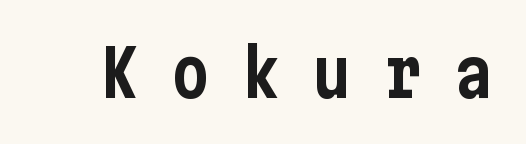
The string is rendered with underlining switched off. The type family on display is of the sans-serif kind. The font's upright variant was chosen for this text. These lines have a slow, spaced-out rhythm from letter to letter.
